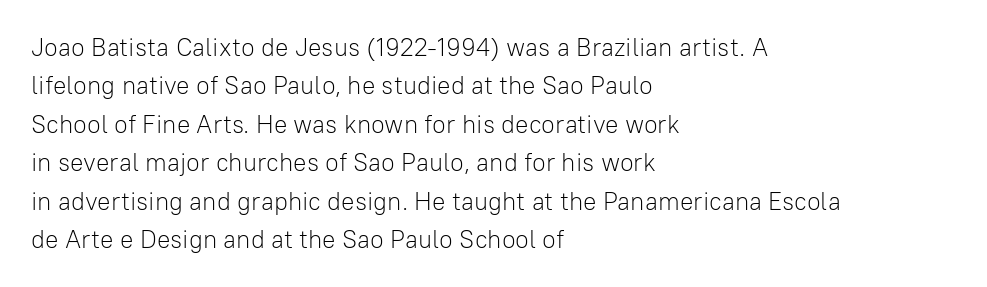
The image shows 25 px text type, upright; set left-aligned, normal line spacing (1.54x), normal letter spacing, not underlined.
